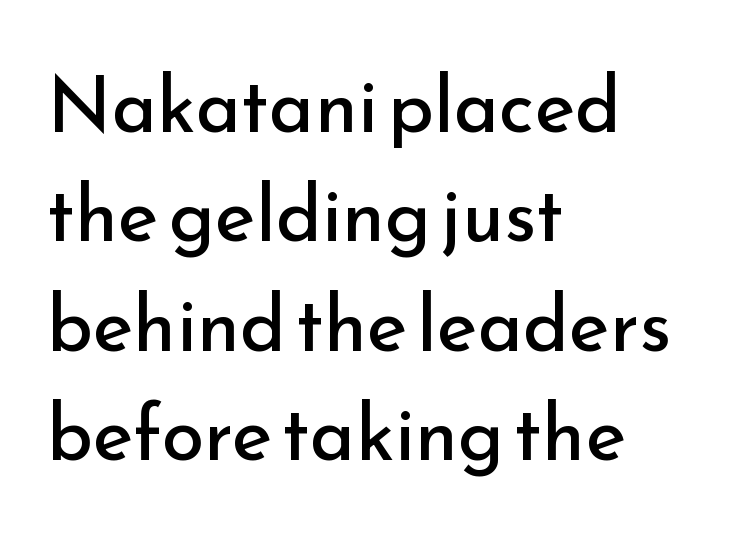
This is the regular roman posture of the typeface. The passage shown is not underscored anywhere. The gaps between neighbouring characters are ordinary and unremarkable. Summary of vertical rhythm: regular, with standard interline spacing.
